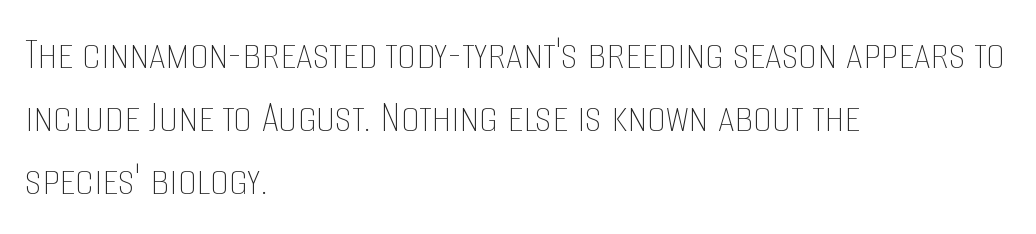
Q: Is the text bold? A: No.
Q: Is the text italic (slanted)? A: No, it is upright.
Q: Is the text underlined? A: No.
Q: How is the paragraph aligned? A: Left-aligned.
Q: Is the spacing between letters normal or unusually wide? A: Normal.
Q: Is the spacing between lines tight, normal or loose? A: Normal.
Q: Width (condensed, normal, or wide)? A: Condensed.
Q: Stroke contrast? A: Low.
Q: x-height? A: Large.
Q: Monospaced? A: No.
